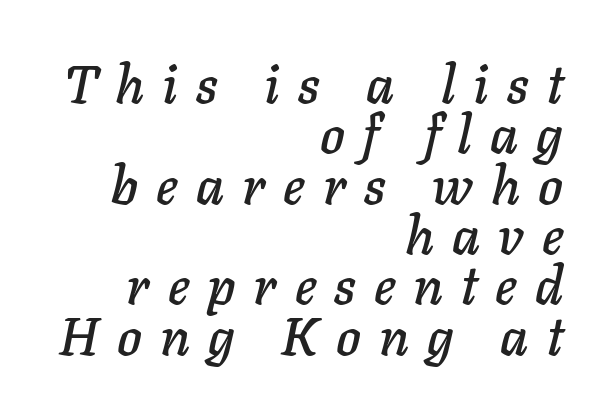
Q: Is the text italic (slanted)? A: Yes, it leans right by about 11 degrees.
Q: Is the text underlined? A: No.
Q: How is the paragraph aligned? A: Right-aligned.
Q: Is the spacing between letters normal or unusually wide? A: Unusually wide.
Q: Is the spacing between lines tight, normal or loose? A: Tight.
Q: Width (condensed, normal, or wide)? A: Normal.
Q: Stroke contrast? A: Low.
Q: x-height? A: Medium.
Q: Monospaced? A: No.
